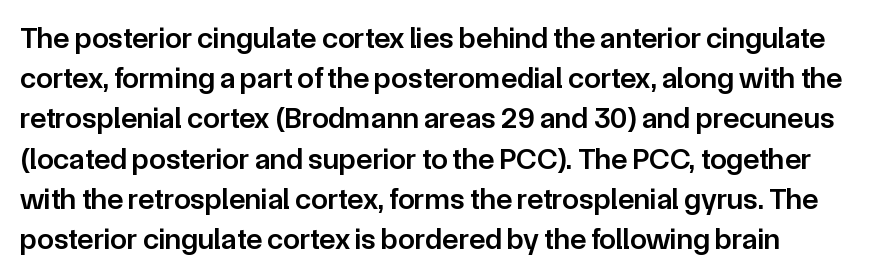
{"serif": "no", "italic": "no", "bold": "semi", "weight": "semibold", "width": "normal", "stroke_contrast": "low", "x_height": "medium", "monospaced": "no", "underline": "no", "align": "left", "line_spacing": "normal", "line_spacing_ratio": 1.34, "letter_spacing": "normal", "letter_spacing_em": 0.0, "glyph_px": 30}
